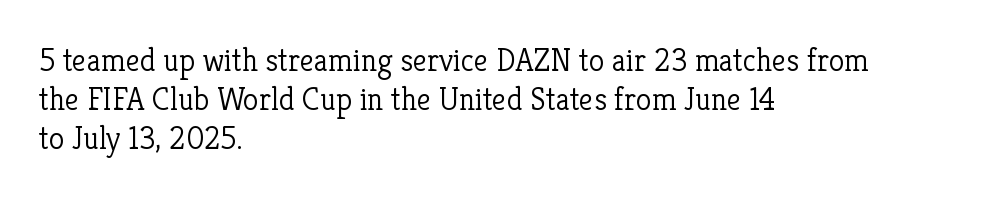
All the whitespace from short lines collects on the right. A roman cut, with each character standing at attention. You could not count columns in this text — the font is proportionally spaced. Font category for this specimen: serif. No heavy texture on the line: the type isn't bold. Characters follow at the spacing the type designer built in.
